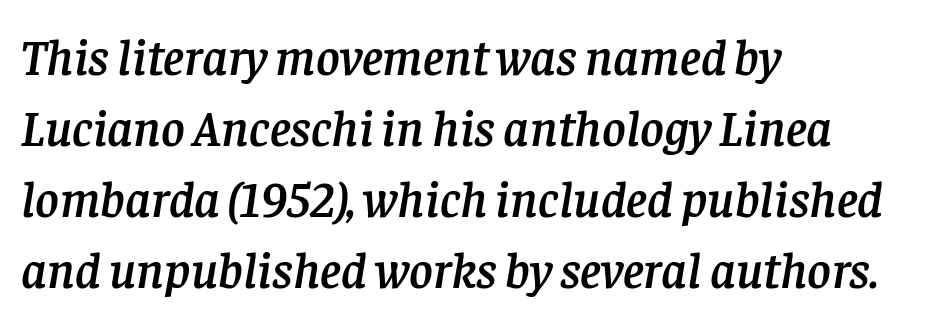
Letterform terminals end in serifs throughout the passage. Slant detected: the letters are inclined. The baseline area is clear. The passage shown is typed in a proportional face where columns would drift. Line spacing here is normal.
